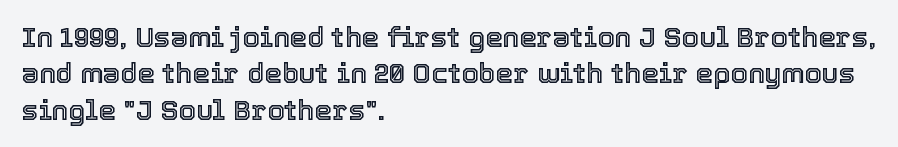
The image shows 28 px text type, upright; set left-aligned, normal line spacing (1.3x), normal letter spacing, not underlined; a medium x-height.
